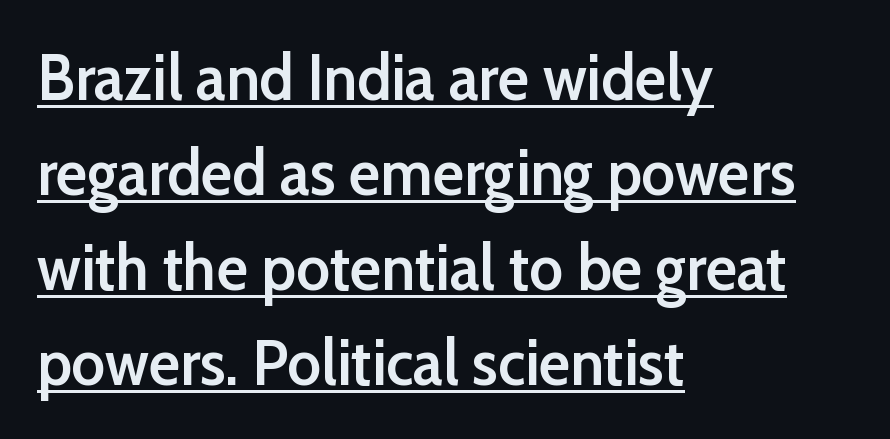
The image shows 65 px semibold sans-serif type, upright; set left-aligned, normal line spacing (1.46x), normal letter spacing, underlined; low stroke contrast and a medium x-height.
